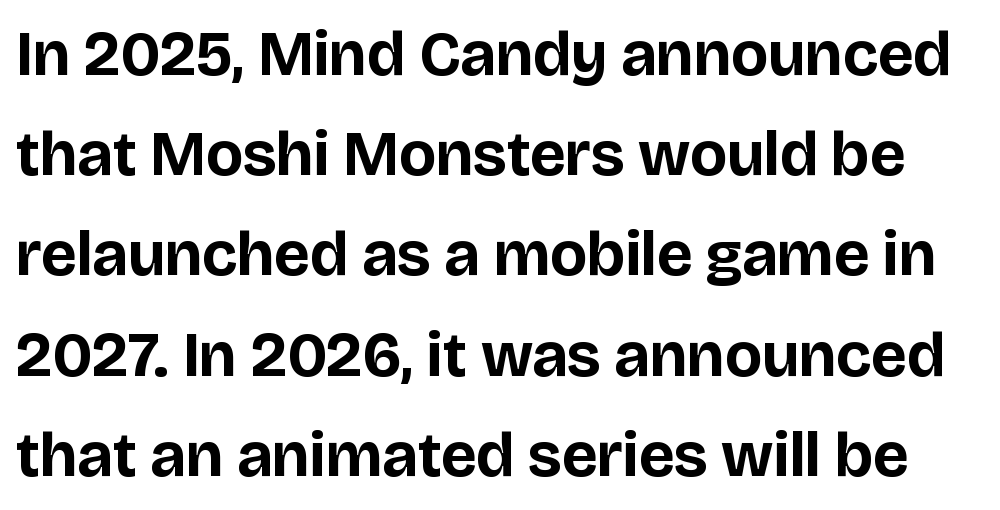
Q: Is the text bold? A: Yes.
Q: Is the text italic (slanted)? A: No, it is upright.
Q: Is the typeface a serif or a sans-serif typeface? A: Sans-serif.
Q: Is the text underlined? A: No.
Q: Is the spacing between letters normal or unusually wide? A: Normal.
Q: Is the spacing between lines tight, normal or loose? A: Normal.
Q: Width (condensed, normal, or wide)? A: Normal.
Q: Stroke contrast? A: Low.
Q: x-height? A: Large.
Q: Monospaced? A: No.
